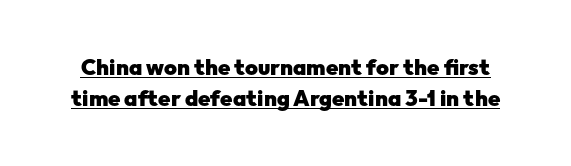
{"italic": "no", "bold": "yes", "underline": "yes", "line_spacing": "normal", "line_spacing_ratio": 1.42, "letter_spacing": "normal", "letter_spacing_em": 0.0, "glyph_px": 22}
